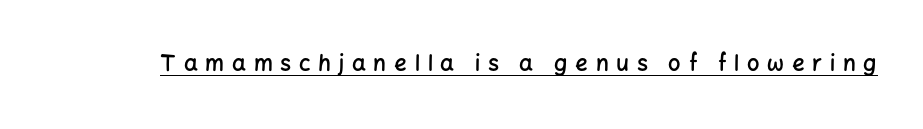
Q: Is the text bold? A: Semi-bold.
Q: Is the text italic (slanted)? A: No, it is upright.
Q: Is the text underlined? A: Yes.
Q: Is the spacing between letters normal or unusually wide? A: Unusually wide.
